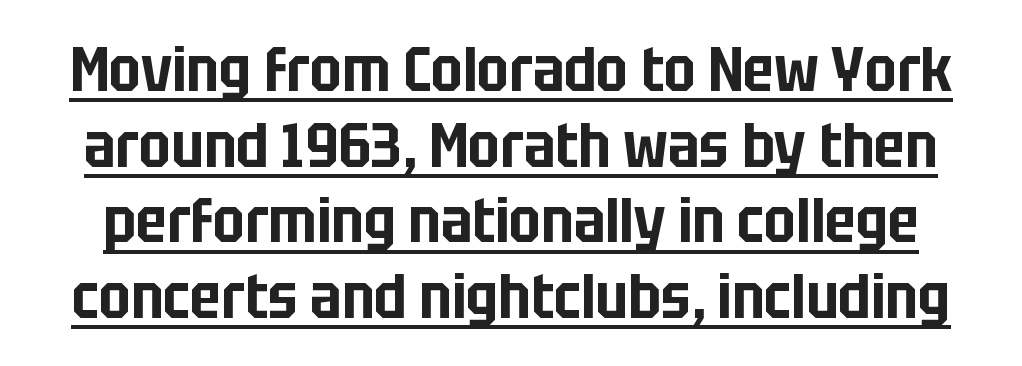
{"serif": "no", "italic": "no", "width": "condensed", "stroke_contrast": "low", "x_height": "large", "monospaced": "no", "underline": "yes", "line_spacing_ratio": 1.22, "letter_spacing": "normal", "letter_spacing_em": 0.0, "glyph_px": 62}
